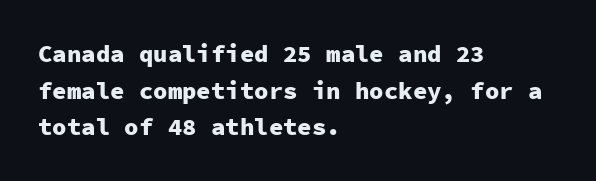
The image shows 24 px bold type, upright; set left-aligned, normal line spacing (1.53x), normal letter spacing, not underlined.
